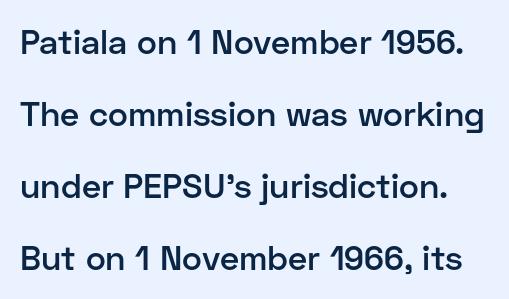
Q: Is the text bold? A: Semi-bold.
Q: Is the text italic (slanted)? A: No, it is upright.
Q: Is the typeface a serif or a sans-serif typeface? A: Sans-serif.
Q: Is the text underlined? A: No.
Q: Is the spacing between letters normal or unusually wide? A: Normal.
Q: Is the spacing between lines tight, normal or loose? A: Loose.
Q: Width (condensed, normal, or wide)? A: Normal.
Q: Stroke contrast? A: Low.
Q: x-height? A: Medium.
Q: Monospaced? A: No.
